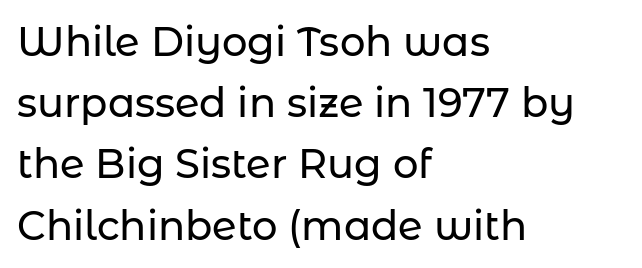
The image shows 40 px sans-serif type, upright; set left-aligned, normal line spacing (1.53x), normal letter spacing, not underlined; low stroke contrast and a medium x-height.
